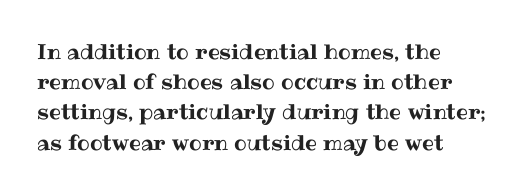
Q: Is the text italic (slanted)? A: No, it is upright.
Q: Is the text underlined? A: No.
Q: How is the paragraph aligned? A: Left-aligned.
Q: Is the spacing between letters normal or unusually wide? A: Normal.
Q: Is the spacing between lines tight, normal or loose? A: Normal.
